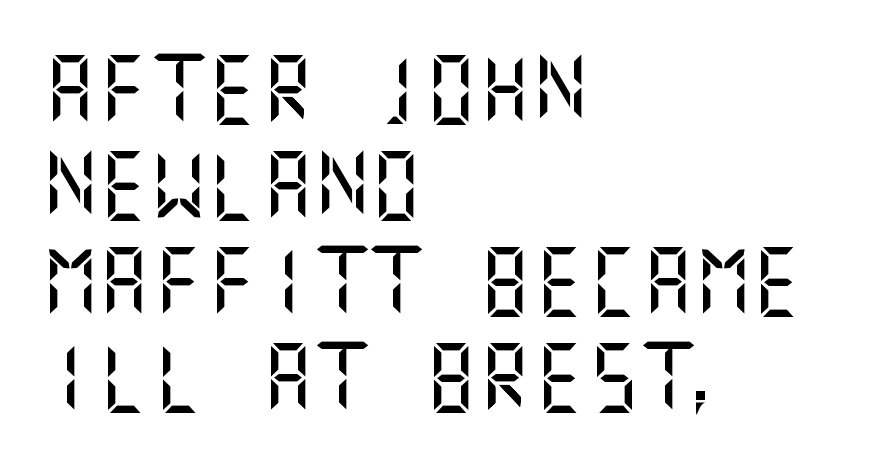
The image shows 68 px sans-serif type, upright; set left-aligned, normal line spacing (1.41x), normal letter spacing, not underlined; medium stroke contrast and a large x-height.
